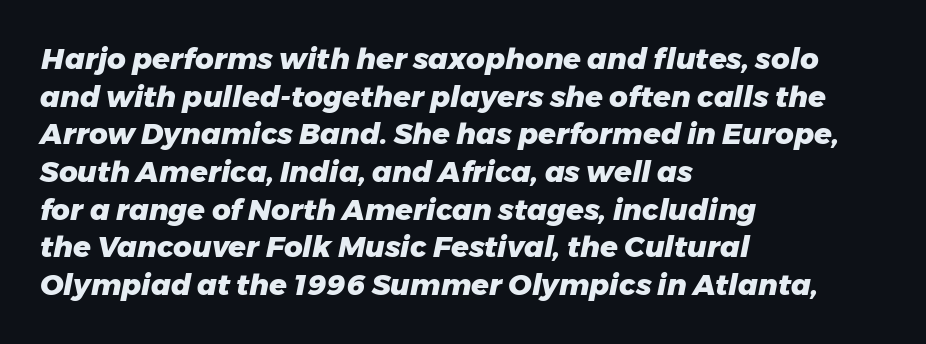
The image shows 29 px heavy type, italic (leaning right); set left-aligned, normal line spacing (1.3x), normal letter spacing, not underlined; low stroke contrast and a medium x-height.
